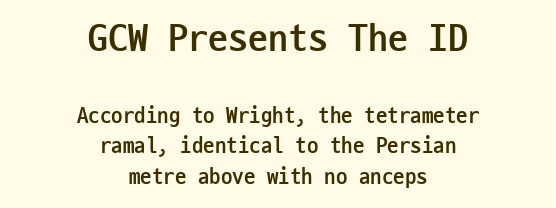
{"serif": "no", "italic": "no", "bold": "yes", "weight": "semibold", "width": "condensed", "stroke_contrast": "low", "x_height": "medium", "monospaced": "yes", "underline": "no", "align": "center", "line_spacing": "normal", "line_spacing_ratio": 1.32, "letter_spacing": "normal", "letter_spacing_em": 0.0, "larger_block": "first", "size_ratio": 1.74, "glyph_px": 40}
